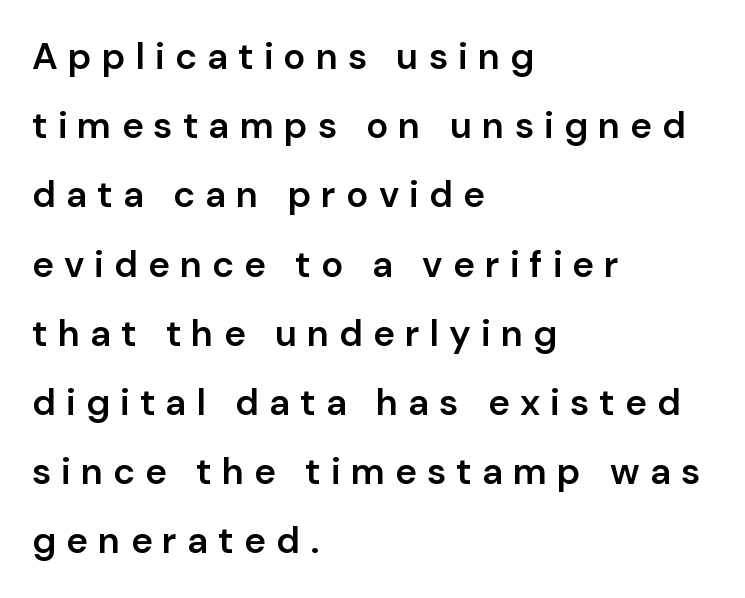
Q: Is the text bold? A: Semi-bold.
Q: Is the text italic (slanted)? A: No, it is upright.
Q: Is the typeface a serif or a sans-serif typeface? A: Sans-serif.
Q: Is the text underlined? A: No.
Q: How is the paragraph aligned? A: Left-aligned.
Q: Is the spacing between letters normal or unusually wide? A: Unusually wide.
Q: Width (condensed, normal, or wide)? A: Normal.
Q: Stroke contrast? A: Low.
Q: x-height? A: Medium.
Q: Monospaced? A: No.
